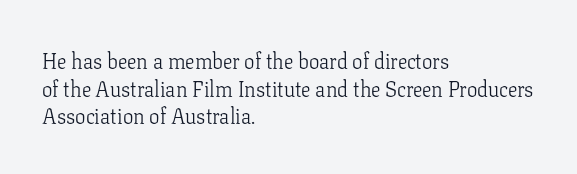
Teacher's note: observe the even left margin — that is flush-left alignment. The line texture is even and compact thanks to regular tracking. The lettering stays uniformly vertical, giving the passage a roman look. The baseline area is clear.
